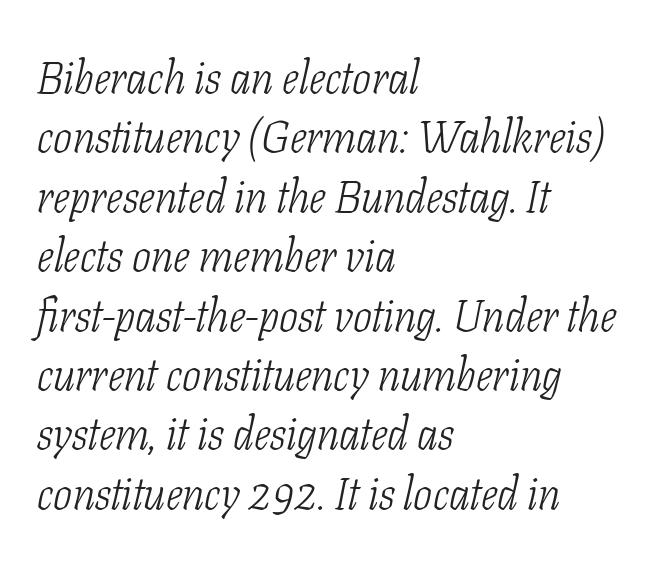
All the whitespace from short lines collects on the right. Stroke mass is kept to a normal reading level or below. Lines of text with bare space underneath. Observe the serifs anchoring each vertical stroke in this sample.
